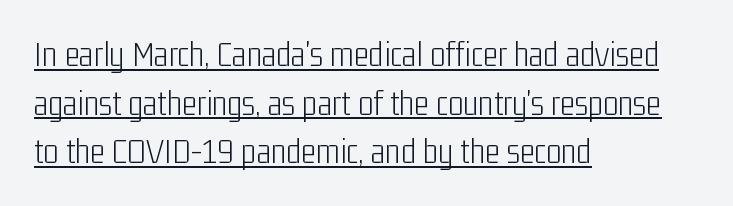
{"serif": "no", "italic": "no", "bold": "no", "weight": "light", "width": "condensed", "stroke_contrast": "low", "x_height": "medium", "monospaced": "no", "underline": "yes", "align": "left", "line_spacing": "normal", "line_spacing_ratio": 1.35, "letter_spacing": "normal", "letter_spacing_em": 0.0, "glyph_px": 36}
